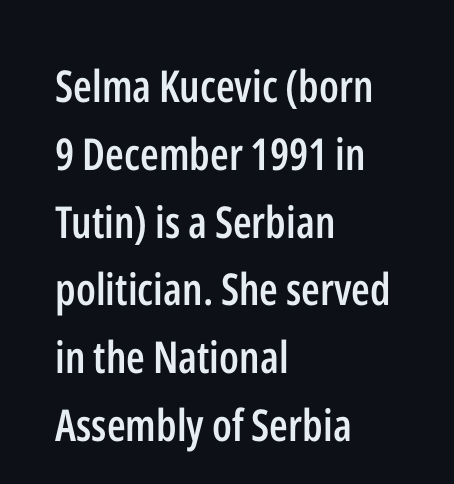
The image shows 44 px semibold, condensed sans-serif type, upright; set left-aligned, normal line spacing (1.54x), normal letter spacing, not underlined; low stroke contrast and a medium x-height.
